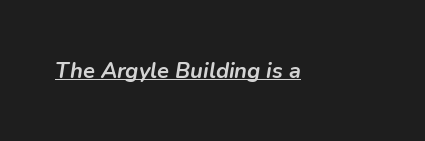
Does the lettering tilt? It does — this is italic. The type is set solid horizontally, with unmodified tracking. Decoration check: the copy is underlined. These words are printed bold, with thick strokes throughout.
